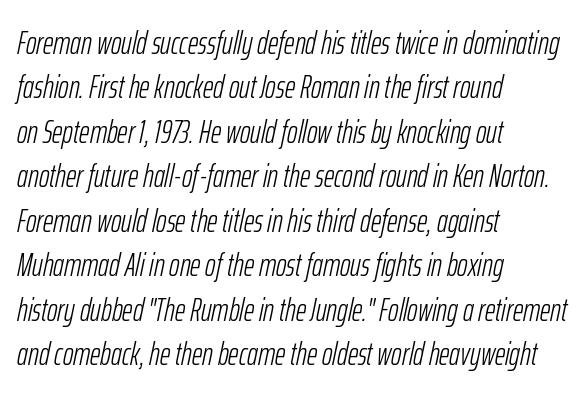
Q: Is the text bold? A: No.
Q: Is the text italic (slanted)? A: Yes, it leans right by about 12 degrees.
Q: Is the text underlined? A: No.
Q: How is the paragraph aligned? A: Left-aligned.
Q: Is the spacing between letters normal or unusually wide? A: Normal.
Q: Is the spacing between lines tight, normal or loose? A: Normal.
Q: Width (condensed, normal, or wide)? A: Condensed.
Q: Stroke contrast? A: Low.
Q: x-height? A: Medium.
Q: Monospaced? A: No.
